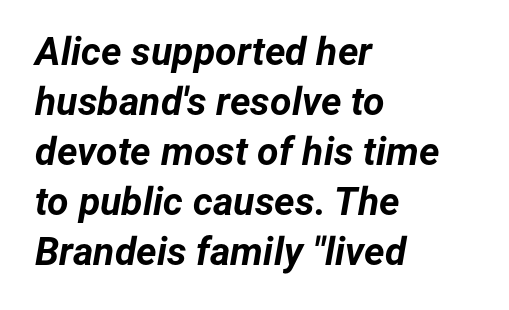
Does the lettering tilt? It does — this is italic. Typesetter's note: full bold, strokes at maximum text heaviness. Regular leading. The face used here is proportionally spaced, like ordinary book or web type. This rendering uses left alignment, leaving the right contour irregular. Honestly, the letter spacing is just normal — you wouldn't notice it.
